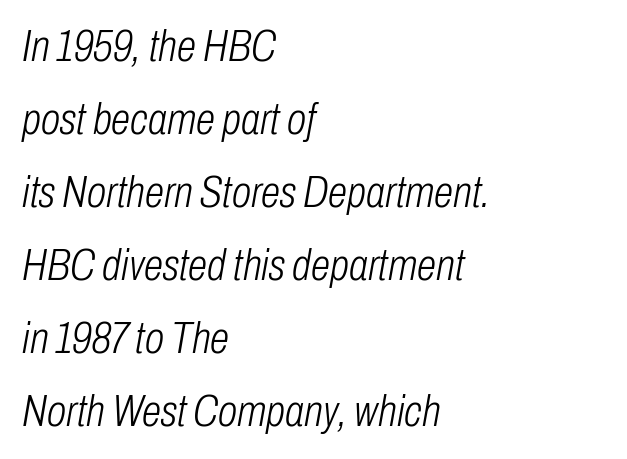
Style check: oblique. A typesetter would call this proportional, since set widths differ per character. Has an underline been added? It has not. Each line starts at the same left margin while the right side varies. One glance says typical: line gaps are just what's usual. Weight: not bold — regular or lighter.
